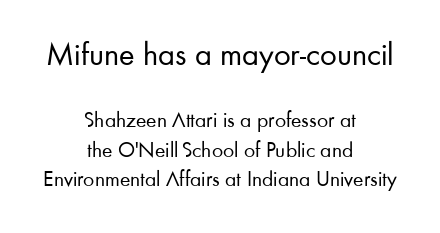
The image shows 33 px regular-weight sans-serif type, upright; set centered, normal line spacing (1.33x), normal letter spacing, not underlined; the first (top) block is 1.5x larger; low stroke contrast and a small x-height.
